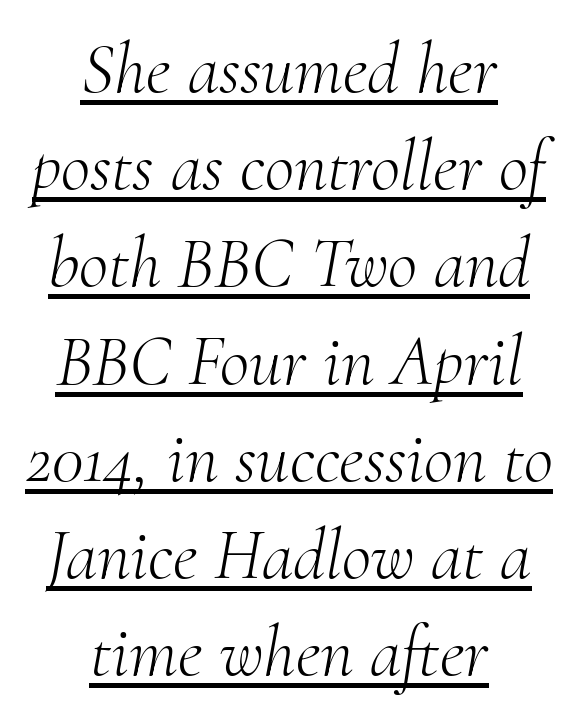
{"serif": "yes", "italic": "yes", "lean": "right", "slant_degrees": 10, "bold": "no", "weight": "light", "width": "normal", "stroke_contrast": "medium", "x_height": "small", "monospaced": "no", "underline": "yes", "align": "center", "line_spacing": "normal", "line_spacing_ratio": 1.35, "letter_spacing": "normal", "letter_spacing_em": 0.0, "glyph_px": 72}
